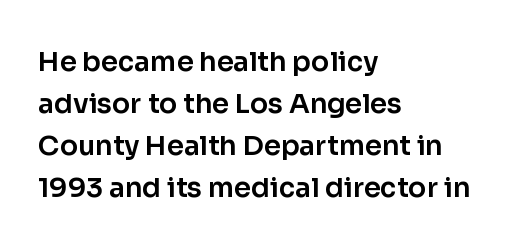
{"italic": "no", "underline": "no", "align": "left", "line_spacing": "normal", "line_spacing_ratio": 1.55, "letter_spacing": "normal", "letter_spacing_em": 0.0, "glyph_px": 27}
